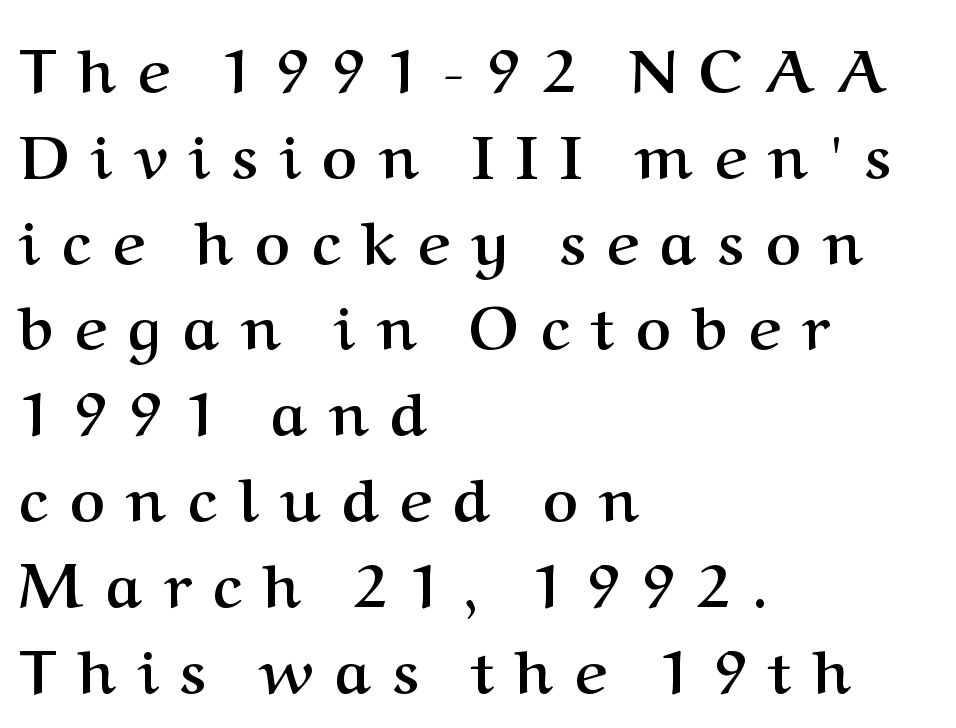
Q: Is the text bold? A: Yes.
Q: Is the text italic (slanted)? A: No, it is upright.
Q: Is the typeface a serif or a sans-serif typeface? A: Serif.
Q: Is the text underlined? A: No.
Q: How is the paragraph aligned? A: Left-aligned.
Q: Is the spacing between letters normal or unusually wide? A: Unusually wide.
Q: Is the spacing between lines tight, normal or loose? A: Normal.
Q: Width (condensed, normal, or wide)? A: Normal.
Q: Stroke contrast? A: Medium.
Q: x-height? A: Medium.
Q: Monospaced? A: No.
